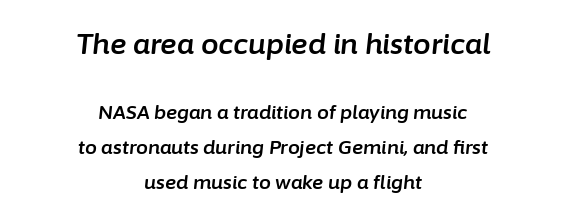
{"italic": "yes", "lean": "right", "slant_degrees": 6, "width": "normal", "stroke_contrast": "low", "x_height": "medium", "monospaced": "no", "underline": "no", "align": "center", "line_spacing_ratio": 1.82, "letter_spacing": "normal", "letter_spacing_em": 0.0, "larger_block": "first", "size_ratio": 1.47, "glyph_px": 28}
